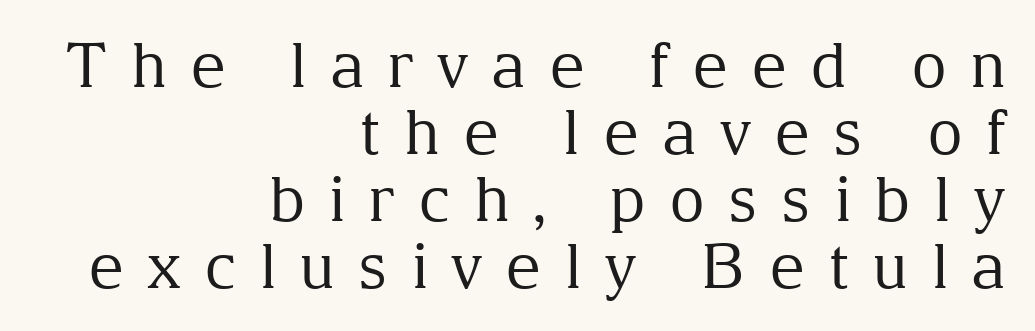
{"serif": "yes", "italic": "no", "bold": "no", "weight": "regular", "width": "normal", "stroke_contrast": "medium", "x_height": "medium", "monospaced": "no", "underline": "no", "align": "right", "line_spacing": "tight", "line_spacing_ratio": 1.08, "letter_spacing": "wide", "letter_spacing_em": 0.37, "glyph_px": 62}
